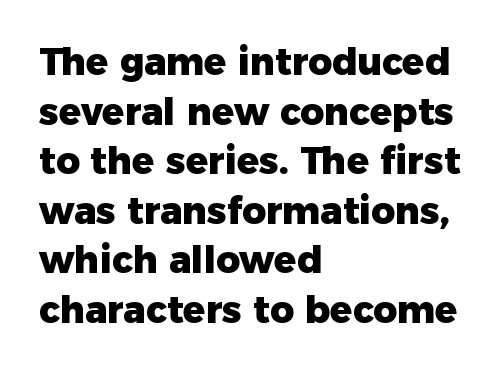
{"serif": "no", "italic": "no", "bold": "yes", "weight": "heavy", "width": "normal", "stroke_contrast": "low", "x_height": "medium", "monospaced": "no", "underline": "no", "align": "left", "line_spacing": "normal", "line_spacing_ratio": 1.34, "letter_spacing": "normal", "letter_spacing_em": 0.0, "glyph_px": 37}
